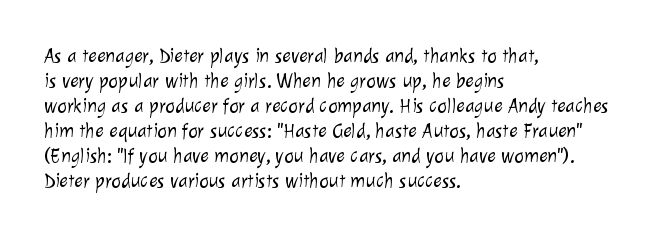
Q: Is the text bold? A: No.
Q: Is the text underlined? A: No.
Q: How is the paragraph aligned? A: Left-aligned.
Q: Is the spacing between letters normal or unusually wide? A: Normal.
Q: Is the spacing between lines tight, normal or loose? A: Normal.
